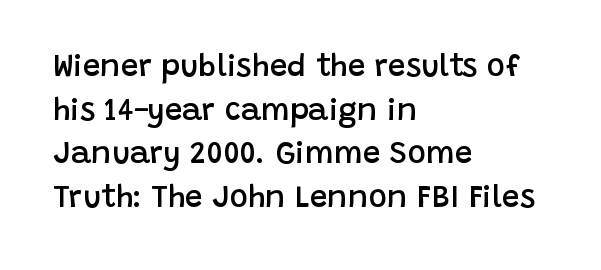
The image shows 31 px semibold sans-serif type, upright; set left-aligned, normal line spacing (1.41x), normal letter spacing, not underlined; low stroke contrast and a large x-height.
